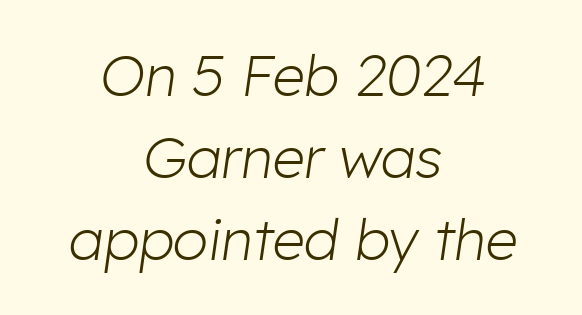
Typeset on center — no edge is straight. The words here are not underlined. Ink coverage per letter is moderate at most. Spacing between characters is what you'd get straight out of the box. Would a proofreader flag this as italicized? Yes. The designer left line spacing at the default.
